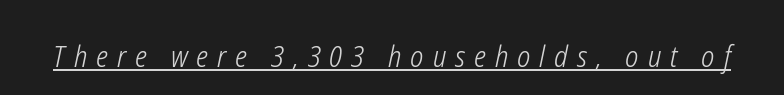
How are the letters spaced? Widely, with obvious added tracking. The font sits on the lighter half of the weight spectrum, regular included. Tall strokes in this sample are angled rather than plumb. The rendering uses the underline text-decoration.
